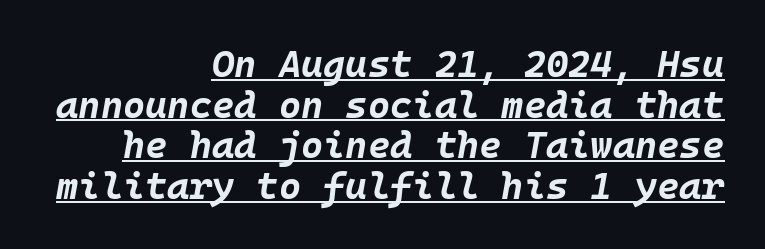
The image shows 38 px bold type, italic (leaning right), monospaced; set right-aligned, tight line spacing (1.07x), normal letter spacing, underlined; low stroke contrast and a large x-height.
